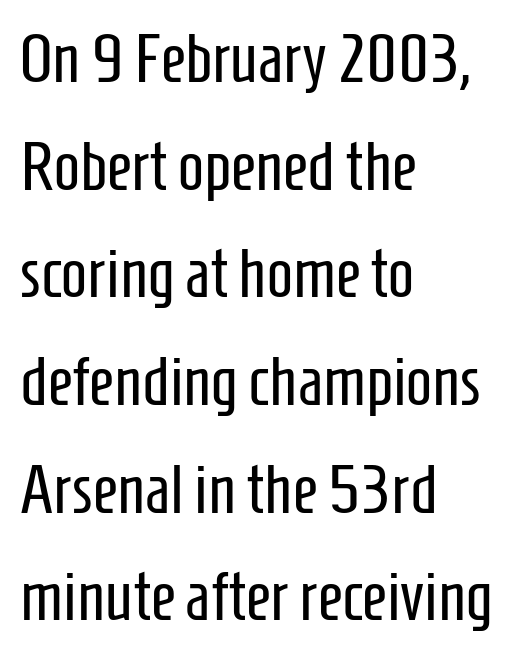
The image shows 69 px regular-weight, condensed sans-serif type, upright; set left-aligned, normal line spacing (1.56x), normal letter spacing, not underlined; low stroke contrast and a medium x-height.
